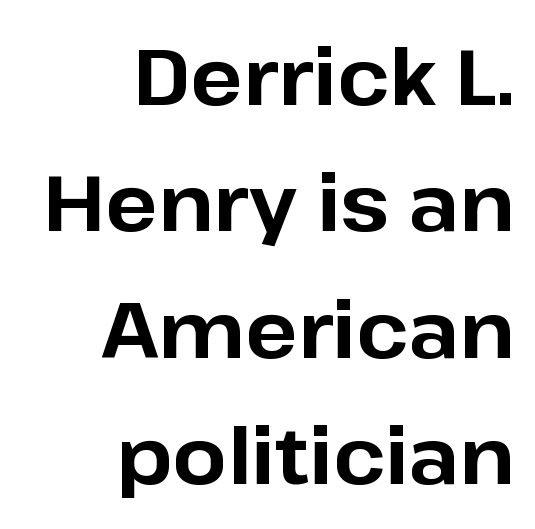
The image shows 78 px bold sans-serif type, upright; set right-aligned, normal line spacing (1.62x), normal letter spacing, not underlined; low stroke contrast and a medium x-height.
